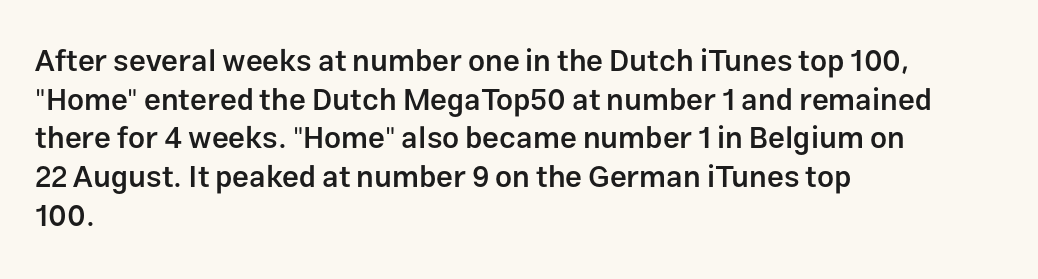
{"serif": "no", "italic": "no", "bold": "semi", "weight": "semibold", "width": "normal", "stroke_contrast": "low", "x_height": "medium", "monospaced": "no", "underline": "no", "align": "left", "line_spacing": "normal", "line_spacing_ratio": 1.29, "letter_spacing": "normal", "letter_spacing_em": 0.0, "glyph_px": 30}
